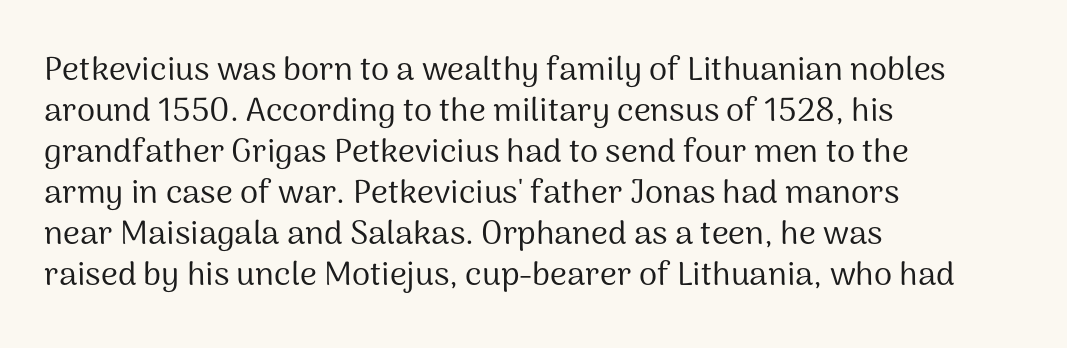
The image shows 33 px regular-weight sans-serif type, upright; set left-aligned, line spacing 1.24x, normal letter spacing, not underlined; medium stroke contrast and a medium x-height.
